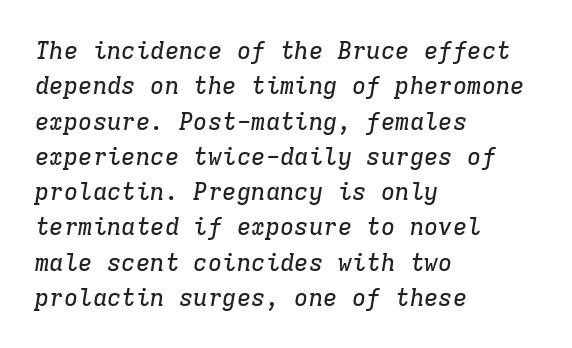
Looking at the ascenders, they clearly lean. The rendering uses a moderate line-height, typical for paragraphs. This rendering uses left alignment, leaving the right contour irregular. Default kerning and tracking; the words read as compact shapes.
